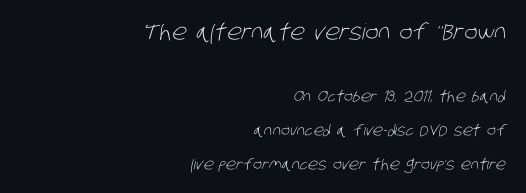
{"bold": "no", "underline": "no", "align": "right", "line_spacing": "loose", "line_spacing_ratio": 2.27, "letter_spacing": "normal", "letter_spacing_em": 0.0, "larger_block": "first", "size_ratio": 1.47, "glyph_px": 22}
